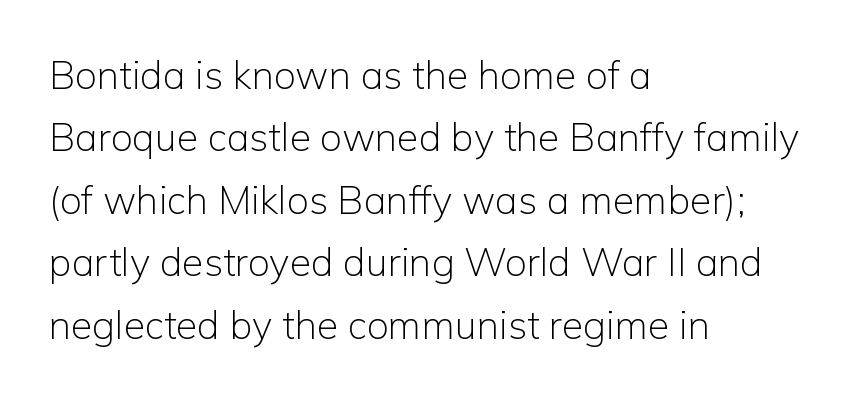
{"serif": "no", "italic": "no", "bold": "no", "weight": "light", "width": "normal", "stroke_contrast": "low", "x_height": "medium", "monospaced": "no", "underline": "no", "align": "left", "line_spacing": "normal", "line_spacing_ratio": 1.6, "letter_spacing": "normal", "letter_spacing_em": 0.0, "glyph_px": 39}
